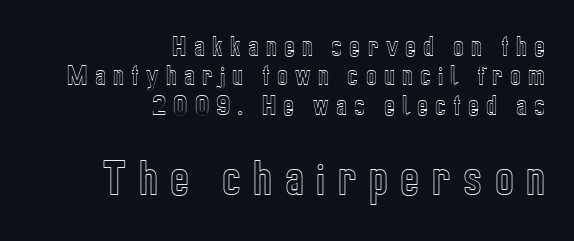
{"italic": "no", "width": "condensed", "x_height": "medium", "monospaced": "no", "underline": "no", "align": "right", "line_spacing": "normal", "line_spacing_ratio": 1.28, "letter_spacing": "wide", "letter_spacing_em": 0.31, "larger_block": "second", "size_ratio": 1.74, "glyph_px": 40}
